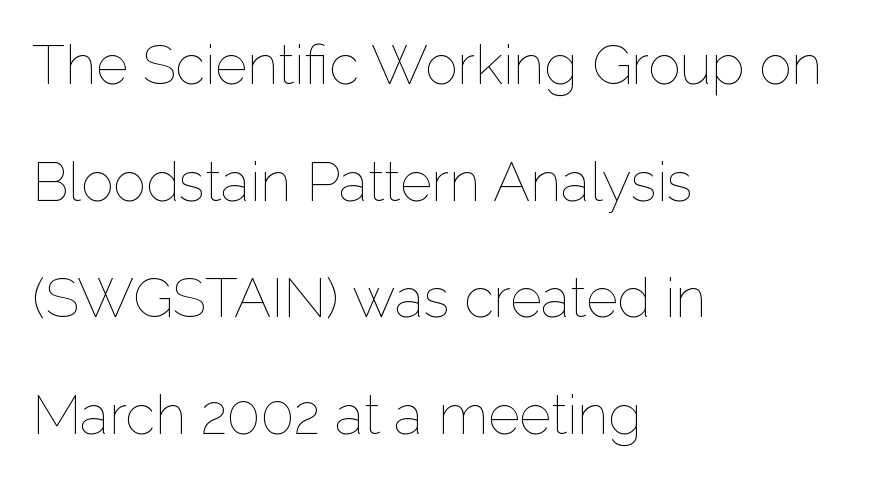
Q: Is the text bold? A: No.
Q: Is the text italic (slanted)? A: No, it is upright.
Q: Is the text underlined? A: No.
Q: How is the paragraph aligned? A: Left-aligned.
Q: Is the spacing between letters normal or unusually wide? A: Normal.
Q: Is the spacing between lines tight, normal or loose? A: Loose.
Q: Width (condensed, normal, or wide)? A: Normal.
Q: Stroke contrast? A: Low.
Q: x-height? A: Medium.
Q: Monospaced? A: No.
